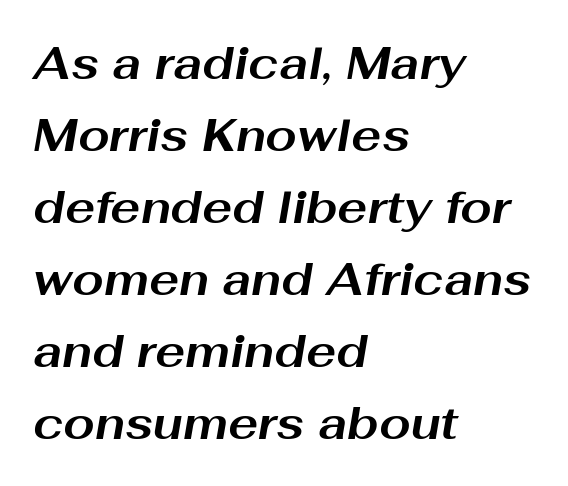
Each new line begins a customary step beneath the previous one. No word sits above an underline. The face used here has the dense, thick strokes of a bold. The type is set solid horizontally, with unmodified tracking. The text carries the slant typical of an italic or oblique font. Looks like regular typesetting: each glyph gets only the width it needs.
